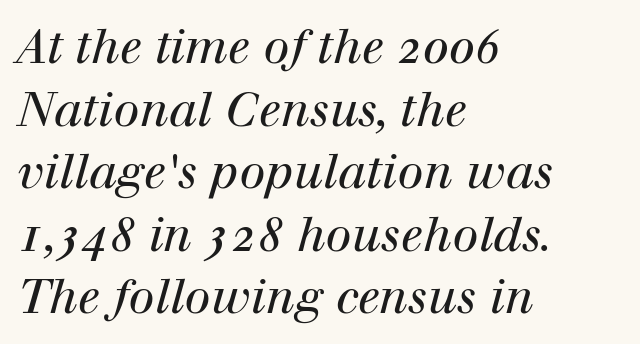
{"serif": "yes", "italic": "yes", "lean": "right", "slant_degrees": 12, "bold": "no", "weight": "regular", "width": "normal", "stroke_contrast": "high", "x_height": "medium", "monospaced": "no", "underline": "no", "align": "left", "line_spacing": "normal", "line_spacing_ratio": 1.33, "letter_spacing": "normal", "letter_spacing_em": 0.0, "glyph_px": 47}
